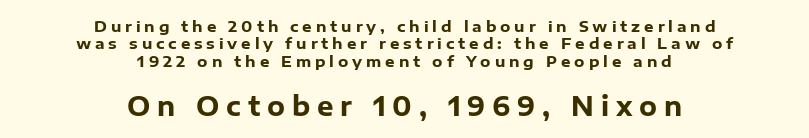
The strokes are fattened all the way to bold. Compared with typical body copy, the letter spacing here is much looser. Italic: no, the glyphs are upright roman. Typeset on center — no edge is straight. Underlining? Definitely not there.
